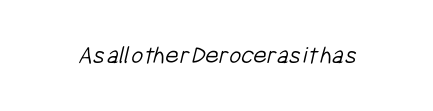
Vertical stems look standard width or narrower in stroke. Unmarked baselines from the first word to the last. There is no visible air inserted between adjacent glyphs.
